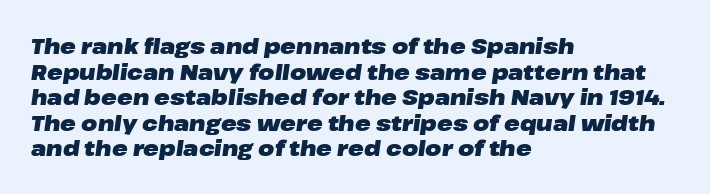
{"italic": "yes", "lean": "right", "slant_degrees": 8, "bold": "yes", "underline": "no", "align": "left", "line_spacing_ratio": 1.22, "letter_spacing": "normal", "letter_spacing_em": 0.0, "glyph_px": 21}
